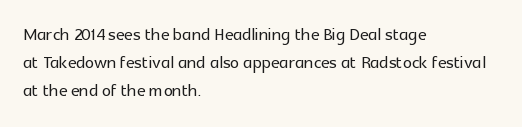
Look at the tracking — it's just the regular setting, nothing added. Caption: multi-line text, flush left, ragged right. Notice how the stems are strictly vertical — no italics here. A clean baseline with only descenders dipping below it.
